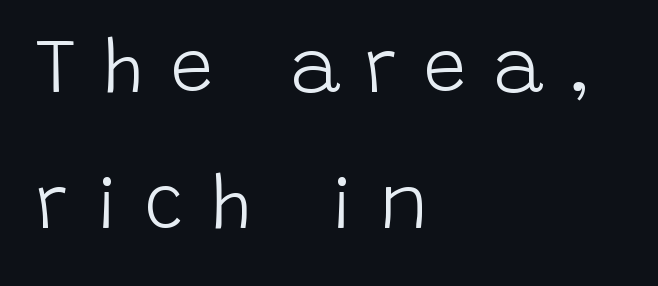
Descenders hang freely into open space. It's the straight-up-and-down kind of type. Each letter keeps its own natural width here, so spacing adapts to shape. Between one letter and the next there's a generous, obvious gap. Compared with a centered layout, this one pins lines to the left instead. The strokes carry an ordinary text weight at most.
